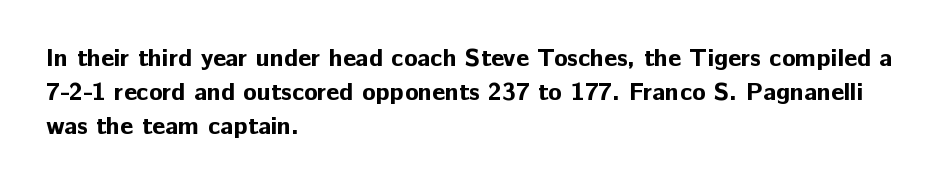
The image shows 25 px bold type, upright; set left-aligned, normal line spacing (1.37x), normal letter spacing, not underlined.
